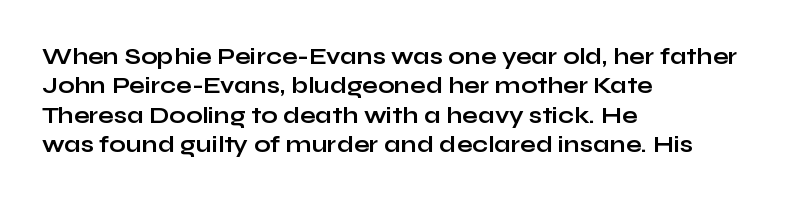
The image shows 23 px bold type, upright; set left-aligned, normal line spacing (1.28x), normal letter spacing, not underlined.
